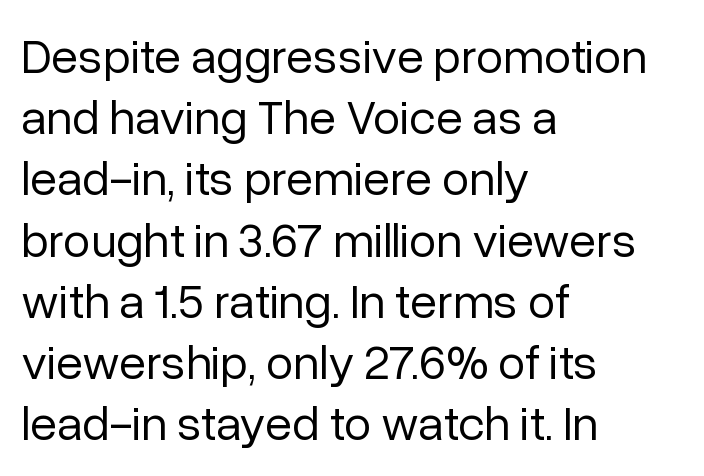
{"serif": "no", "italic": "no", "bold": "no", "weight": "regular", "width": "normal", "stroke_contrast": "low", "x_height": "medium", "monospaced": "no", "underline": "no", "align": "left", "line_spacing": "normal", "line_spacing_ratio": 1.25, "letter_spacing": "normal", "letter_spacing_em": 0.0, "glyph_px": 49}
